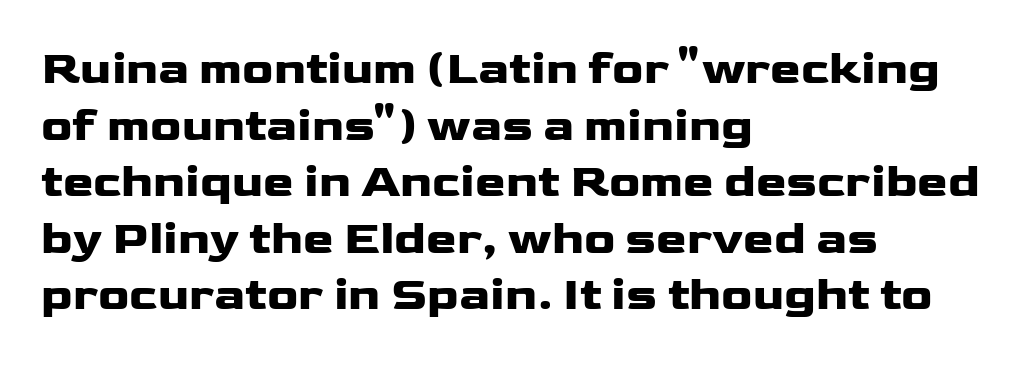
Descenders are the only things crossing below the line. The rag falls on the right side of this text block. Is this a fixed-width face? No — the glyphs have proportional, varying widths. Stroke thickness is high; the sample reads as a true bold. Observe the ordinary spacing: letters are neighbours, not strangers.
